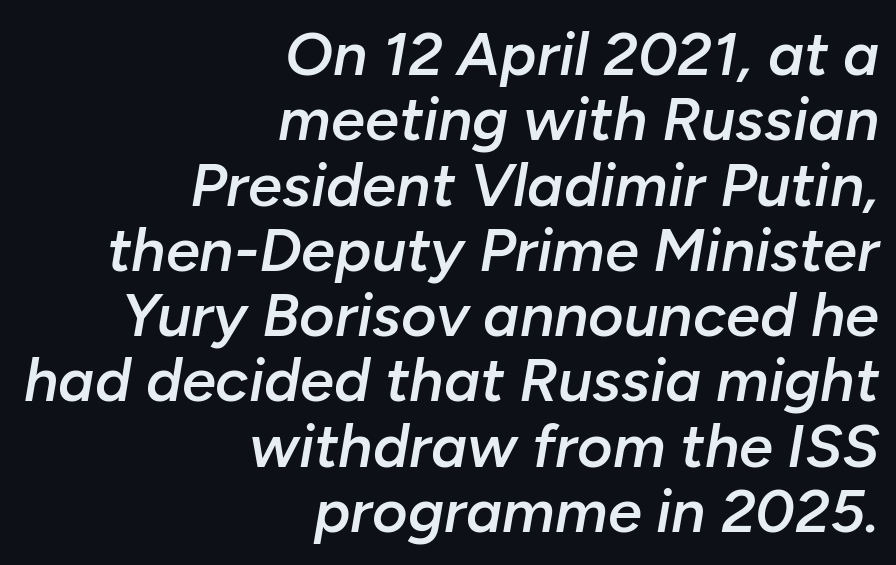
The space beneath each line is pristine and unruled. Italic? Definitely — the glyphs are oblique. Compared with typical body copy, the letter spacing here is the same. This is moderately heavy type, rendered in semibold. The compositor pushed each line to the right boundary.
